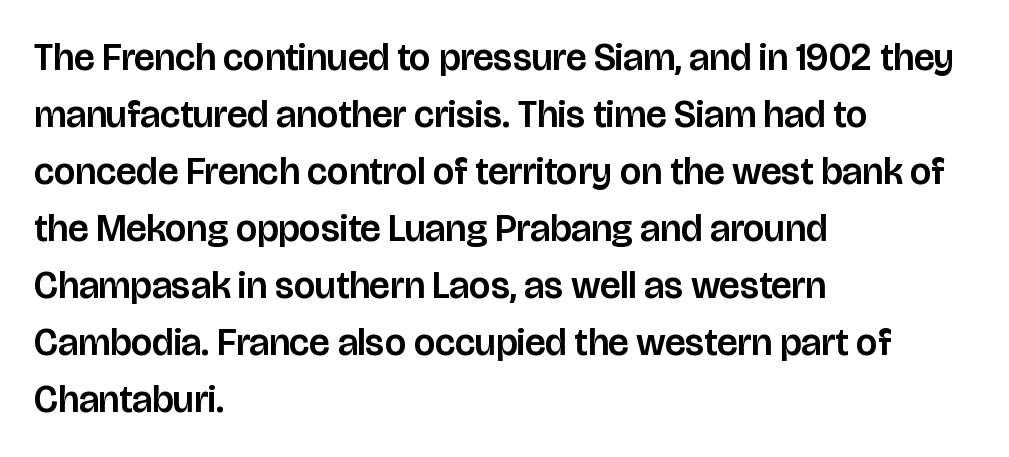
The image shows 38 px sans-serif type, upright; set left-aligned, normal line spacing (1.5x), normal letter spacing, not underlined; low stroke contrast and a large x-height.
